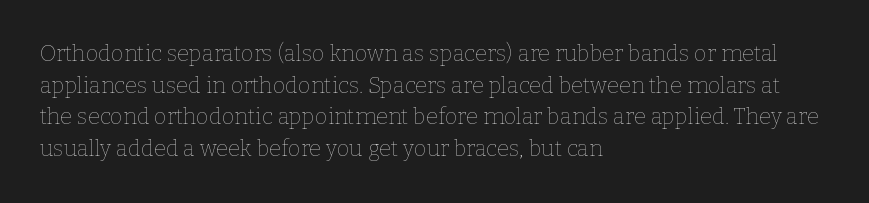
Ordinary non-slanted type is in use. Whoever set this chose a conventional vertical rhythm. Nothing unusual about the tracking: characters are spaced as the font intends. Every row of glyphs begins at an identical x-position on the left.
